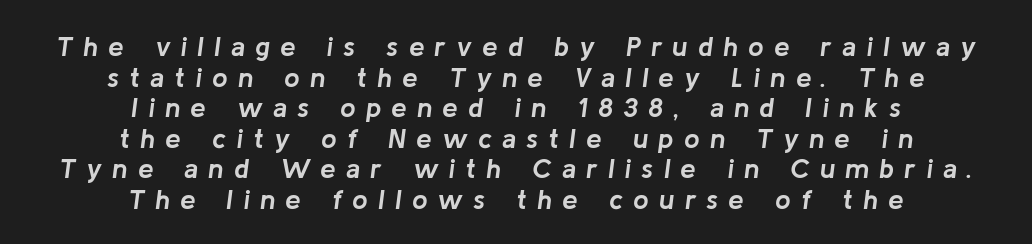
The image shows 28 px semibold type, italic (leaning right); set centered, tight line spacing (1.09x), unusually wide letter spacing (+0.36 em), not underlined; low stroke contrast and a medium x-height.
